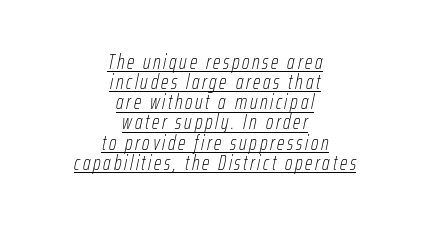
The image shows 21 px text type, italic (leaning right); set centered, tight line spacing (0.96x), underlined.
